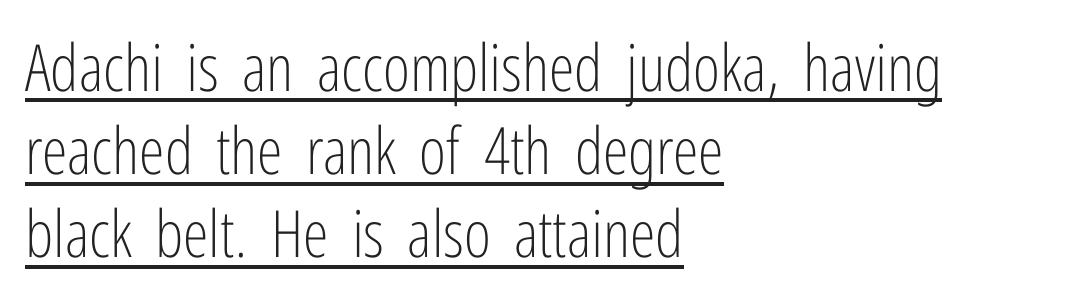
The image shows 65 px light, condensed sans-serif type, upright; set left-aligned, normal line spacing (1.28x), normal letter spacing, underlined; low stroke contrast and a medium x-height.
